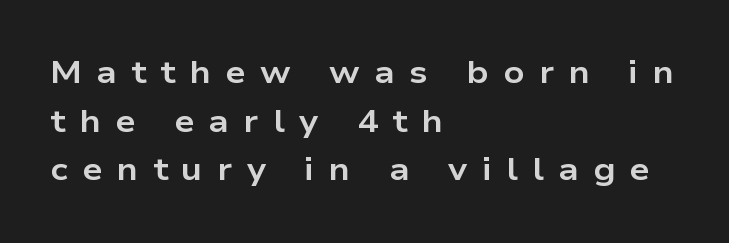
Q: Is the text bold? A: Yes.
Q: Is the text italic (slanted)? A: No, it is upright.
Q: Is the typeface a serif or a sans-serif typeface? A: Sans-serif.
Q: Is the text underlined? A: No.
Q: How is the paragraph aligned? A: Left-aligned.
Q: Is the spacing between letters normal or unusually wide? A: Unusually wide.
Q: Is the spacing between lines tight, normal or loose? A: Normal.
Q: Width (condensed, normal, or wide)? A: Wide.
Q: Stroke contrast? A: Low.
Q: x-height? A: Medium.
Q: Monospaced? A: No.
